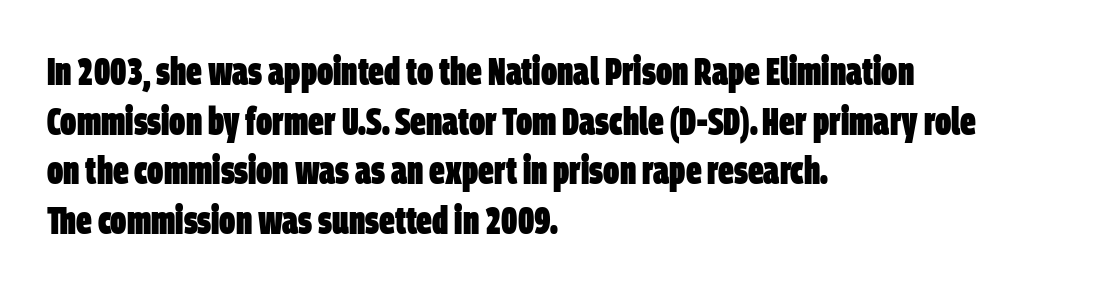
{"serif": "no", "bold": "yes", "weight": "heavy", "width": "condensed", "stroke_contrast": "low", "x_height": "large", "monospaced": "no", "underline": "no", "align": "left", "line_spacing": "normal", "line_spacing_ratio": 1.27, "letter_spacing": "normal", "letter_spacing_em": 0.0, "glyph_px": 39}
